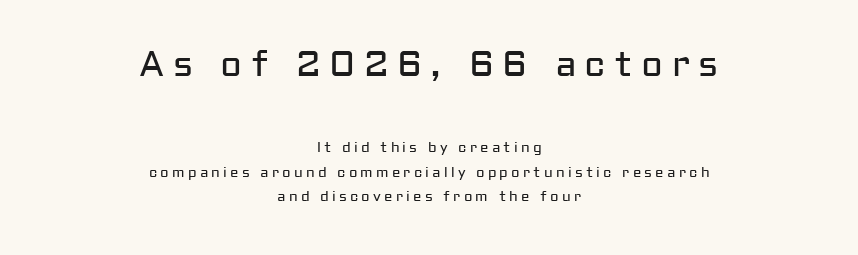
Q: Is the text bold? A: No.
Q: Is the text italic (slanted)? A: No, it is upright.
Q: Is the typeface a serif or a sans-serif typeface? A: Sans-serif.
Q: Is the text underlined? A: No.
Q: How is the paragraph aligned? A: Centered.
Q: Is the spacing between letters normal or unusually wide? A: Unusually wide.
Q: Which block of text is set in a larger size, the first (top) or the second (bottom)? A: The first (top) one.
Q: Width (condensed, normal, or wide)? A: Normal.
Q: Stroke contrast? A: Low.
Q: x-height? A: Medium.
Q: Monospaced? A: No.
